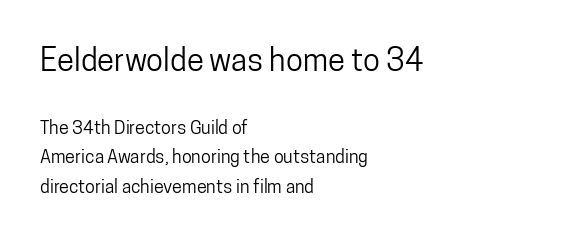
The image shows 31 px condensed sans-serif type, upright; set left-aligned, normal line spacing (1.64x), normal letter spacing, not underlined; the first (top) block is 1.72x larger; low stroke contrast and a medium x-height.
